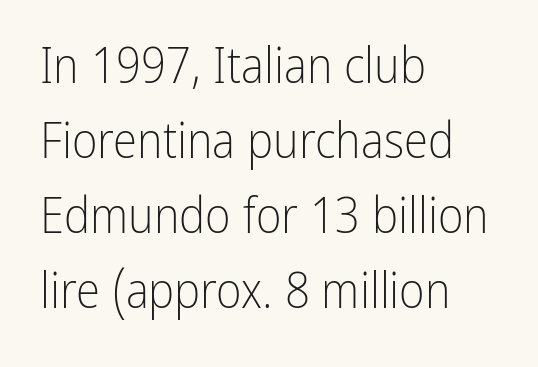
{"serif": "no", "italic": "no", "bold": "no", "weight": "light", "width": "condensed", "stroke_contrast": "low", "x_height": "medium", "monospaced": "no", "underline": "no", "align": "left", "line_spacing": "normal", "line_spacing_ratio": 1.53, "letter_spacing": "normal", "letter_spacing_em": 0.0, "glyph_px": 49}
